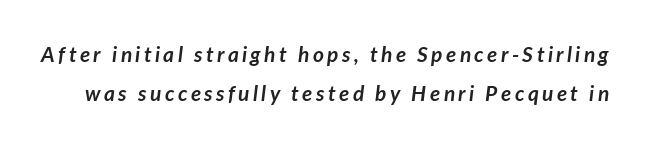
{"italic": "yes", "lean": "right", "slant_degrees": 7, "bold": "yes", "underline": "no", "line_spacing_ratio": 1.88, "glyph_px": 21}
